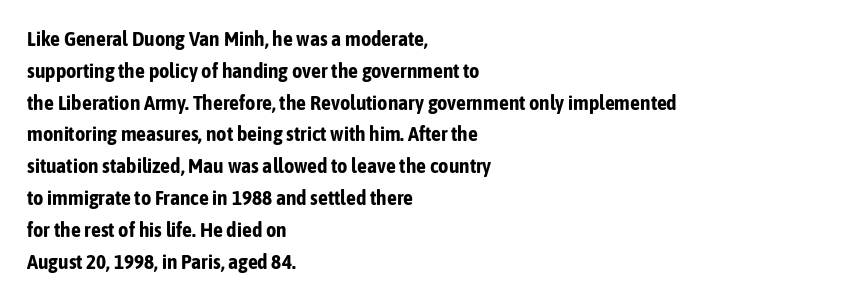
{"italic": "no", "bold": "yes", "underline": "no", "align": "left", "line_spacing": "normal", "line_spacing_ratio": 1.59, "letter_spacing": "normal", "letter_spacing_em": 0.0, "glyph_px": 20}
